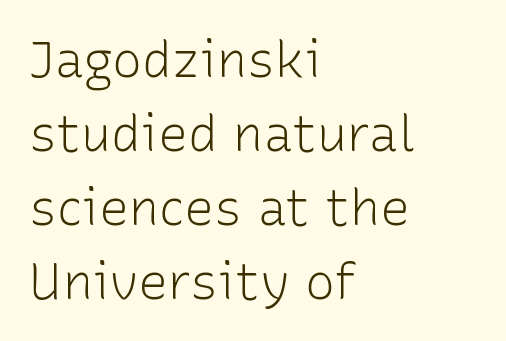
{"serif": "no", "italic": "no", "bold": "no", "weight": "light", "width": "normal", "stroke_contrast": "low", "x_height": "medium", "monospaced": "no", "underline": "no", "align": "left", "line_spacing": "normal", "line_spacing_ratio": 1.48, "letter_spacing": "normal", "letter_spacing_em": 0.0, "glyph_px": 50}
